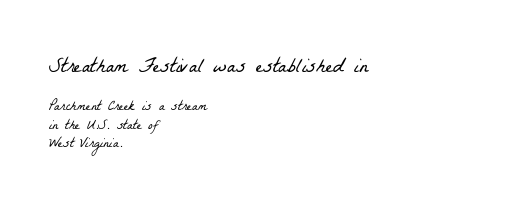
Q: Is the text bold? A: No.
Q: Is the text underlined? A: No.
Q: How is the paragraph aligned? A: Left-aligned.
Q: Is the spacing between letters normal or unusually wide? A: Normal.
Q: Is the spacing between lines tight, normal or loose? A: Normal.
Q: Which block of text is set in a larger size, the first (top) or the second (bottom)? A: The first (top) one.
